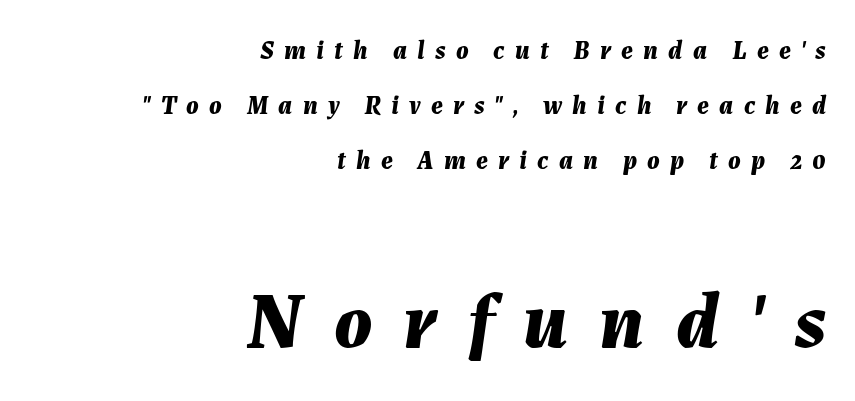
Q: Is the text bold? A: Yes.
Q: Is the text italic (slanted)? A: Yes, it leans right by about 7 degrees.
Q: Is the text underlined? A: No.
Q: How is the paragraph aligned? A: Right-aligned.
Q: Is the spacing between letters normal or unusually wide? A: Unusually wide.
Q: Is the spacing between lines tight, normal or loose? A: Loose.
Q: Which block of text is set in a larger size, the first (top) or the second (bottom)? A: The second (bottom) one.
Q: Width (condensed, normal, or wide)? A: Normal.
Q: Stroke contrast? A: Medium.
Q: x-height? A: Medium.
Q: Monospaced? A: No.
